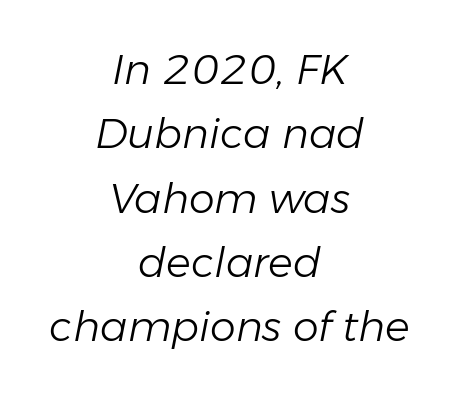
The image shows 41 px light type, italic (leaning right); set centered, normal line spacing (1.57x), normal letter spacing, not underlined; low stroke contrast and a medium x-height.
